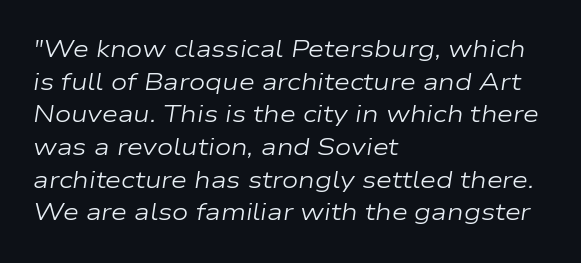
Q: Is the text bold? A: No.
Q: Is the text italic (slanted)? A: Yes, it leans right by about 9 degrees.
Q: Is the text underlined? A: No.
Q: How is the paragraph aligned? A: Left-aligned.
Q: Is the spacing between letters normal or unusually wide? A: Normal.
Q: Is the spacing between lines tight, normal or loose? A: Normal.
